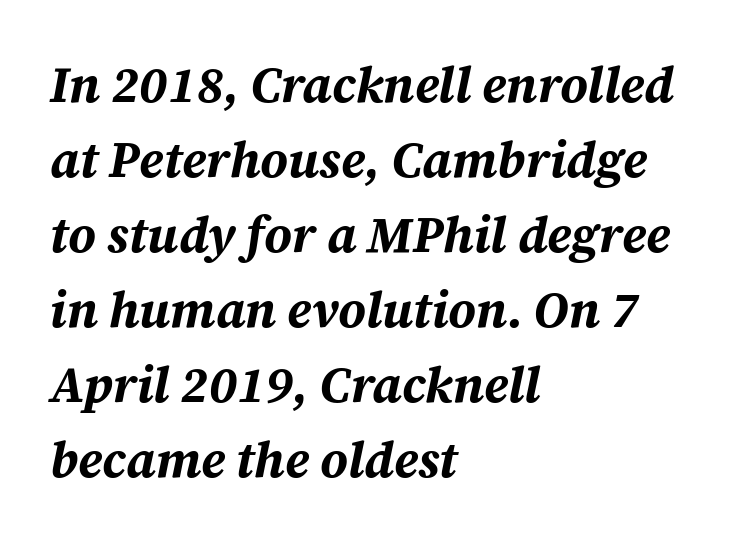
Q: Is the text bold? A: Yes.
Q: Is the text italic (slanted)? A: Yes, it leans right by about 12 degrees.
Q: Is the text underlined? A: No.
Q: How is the paragraph aligned? A: Left-aligned.
Q: Is the spacing between letters normal or unusually wide? A: Normal.
Q: Is the spacing between lines tight, normal or loose? A: Normal.
Q: Width (condensed, normal, or wide)? A: Normal.
Q: Stroke contrast? A: Medium.
Q: x-height? A: Medium.
Q: Monospaced? A: No.
